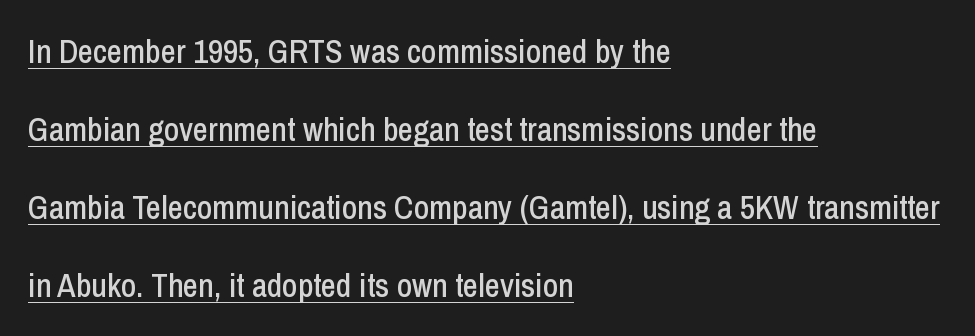
{"serif": "no", "italic": "no", "width": "condensed", "stroke_contrast": "low", "x_height": "medium", "monospaced": "no", "underline": "yes", "align": "left", "line_spacing": "loose", "line_spacing_ratio": 2.36, "letter_spacing": "normal", "letter_spacing_em": 0.0, "glyph_px": 33}
